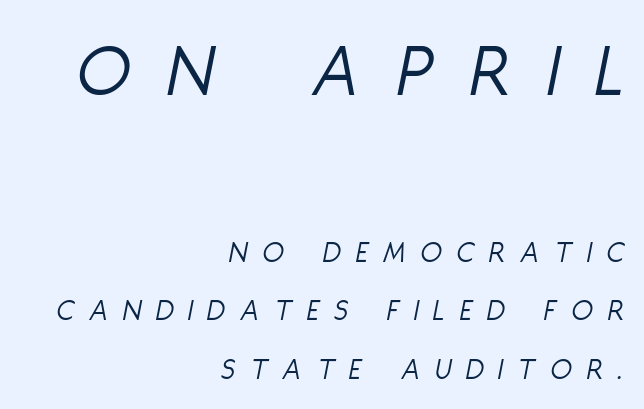
{"italic": "yes", "lean": "right", "slant_degrees": 11, "bold": "no", "weight": "light", "width": "condensed", "stroke_contrast": "low", "x_height": "large", "monospaced": "no", "underline": "no", "align": "right", "line_spacing": "loose", "line_spacing_ratio": 1.9, "letter_spacing": "wide", "letter_spacing_em": 0.49, "larger_block": "first", "size_ratio": 2.52, "glyph_px": 78}
